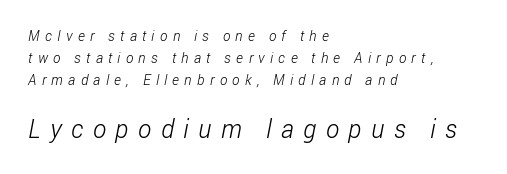
Someone cranked the tracking dial way up on this one. Summary of weight: not heavy and not bold. The space directly below the letters is spotless. Does the bottom block carry the larger type? Yes, it does. Does the leading feel generous? No, just average.
